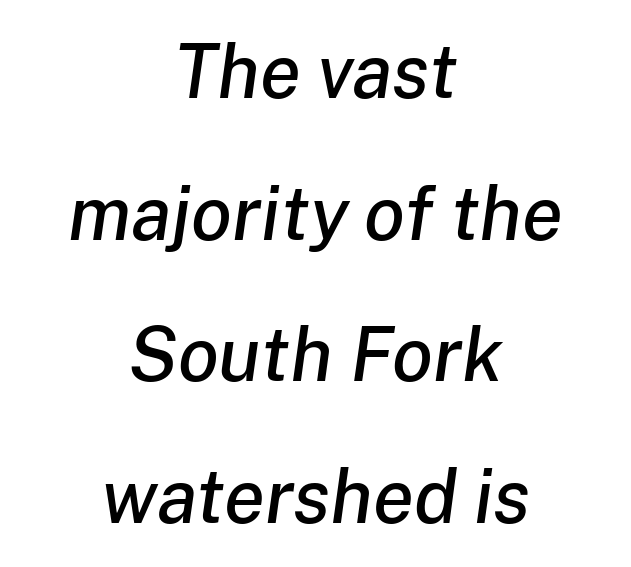
Nobody touched the tracking dial on this one. Notice how the stems are inclined rather than vertical — that's the hallmark of italics. This sample has the flowing, uneven cadence of proportional lettering. Any mark beneath the type? The region is blank. This sample is center-justified, so both line endings float freely.
